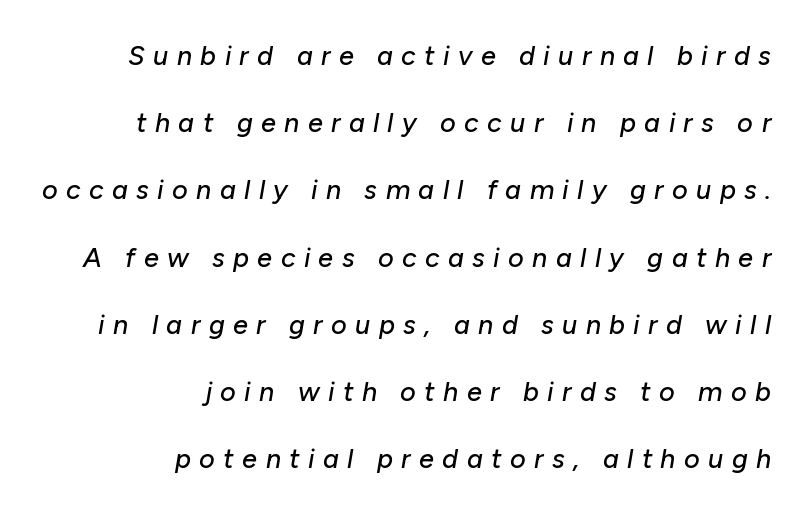
The image shows 27 px text type, italic (leaning right); set right-aligned, loose line spacing (2.49x), unusually wide letter spacing (+0.31 em), not underlined.
